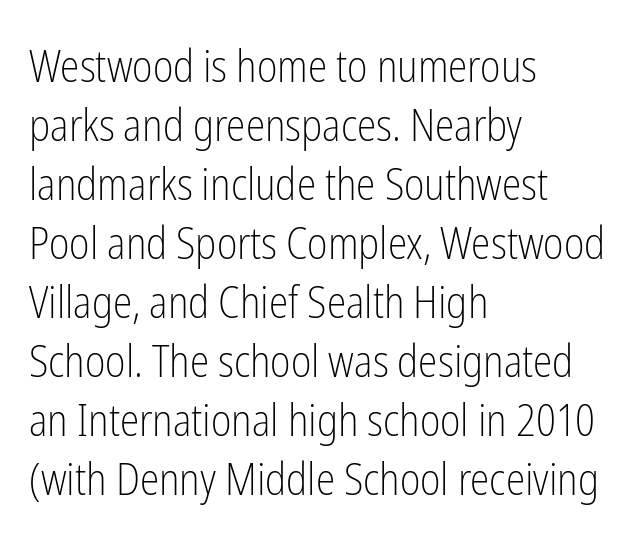
{"serif": "no", "italic": "no", "bold": "no", "weight": "light", "width": "condensed", "stroke_contrast": "low", "x_height": "medium", "monospaced": "no", "underline": "no", "align": "left", "line_spacing": "normal", "line_spacing_ratio": 1.34, "letter_spacing": "normal", "letter_spacing_em": 0.0, "glyph_px": 44}
